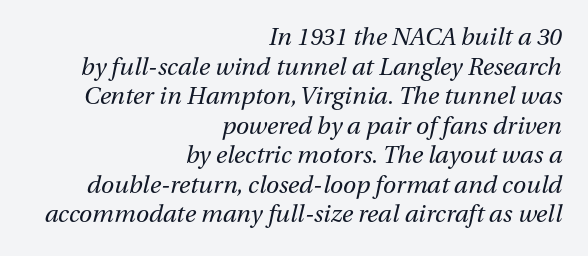
The image shows 24 px text type, italic (leaning right); set right-aligned, line spacing 1.23x, normal letter spacing, not underlined.
